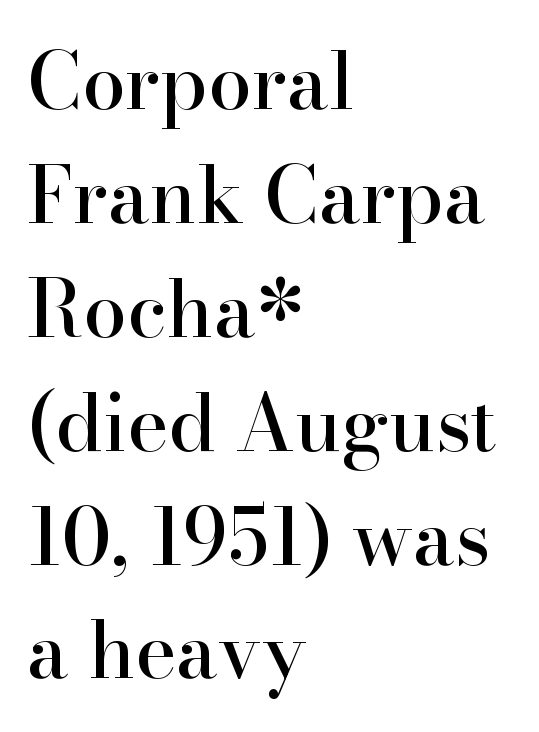
Q: Is the text italic (slanted)? A: No, it is upright.
Q: Is the typeface a serif or a sans-serif typeface? A: Serif.
Q: Is the text underlined? A: No.
Q: How is the paragraph aligned? A: Left-aligned.
Q: Is the spacing between letters normal or unusually wide? A: Normal.
Q: Is the spacing between lines tight, normal or loose? A: Normal.
Q: Width (condensed, normal, or wide)? A: Normal.
Q: Stroke contrast? A: High.
Q: x-height? A: Small.
Q: Monospaced? A: No.
